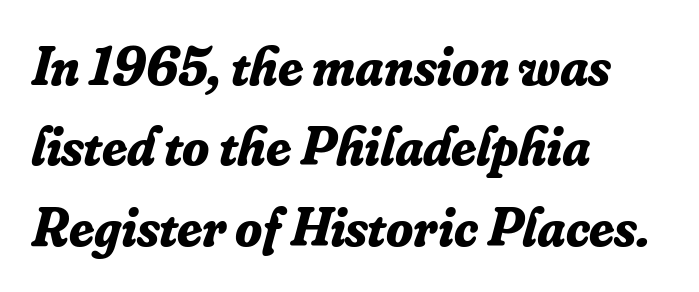
A typesetter would call this leading conventional body-copy spacing. Decoration check: the copy has no underline. These lines keep a tight, regular rhythm from letter to letter. Left-aligned paragraph, ragged on the right.
